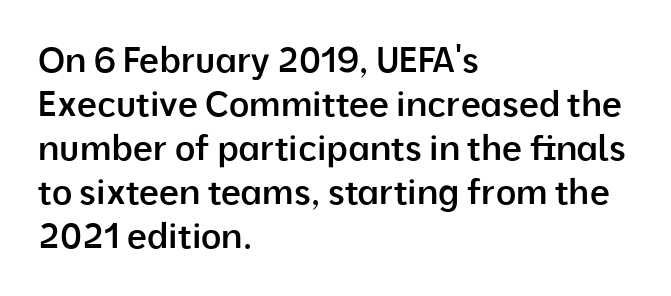
{"serif": "no", "italic": "no", "bold": "semi", "weight": "semibold", "width": "normal", "stroke_contrast": "low", "x_height": "medium", "monospaced": "no", "underline": "no", "align": "left", "line_spacing": "normal", "line_spacing_ratio": 1.26, "letter_spacing": "normal", "letter_spacing_em": 0.0, "glyph_px": 35}
